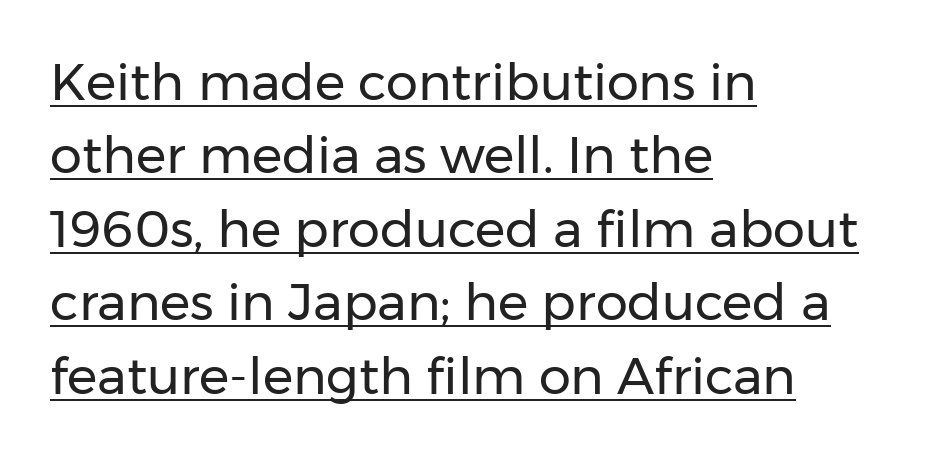
Every word sits above its own underline. The font sits on the lighter half of the weight spectrum, regular included. Left-aligned paragraph, ragged on the right. The letters advance in unequal steps, a hallmark of proportional type.
